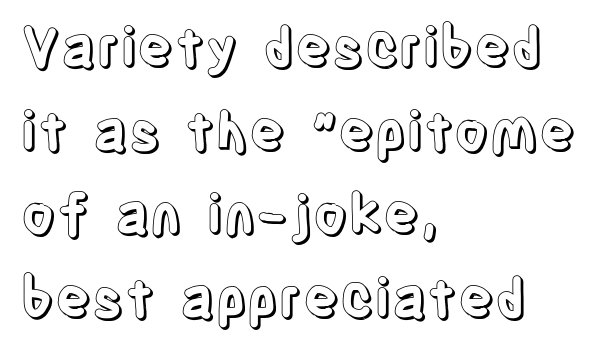
Q: Is the text italic (slanted)? A: No, it is upright.
Q: Is the text underlined? A: No.
Q: How is the paragraph aligned? A: Left-aligned.
Q: Is the spacing between letters normal or unusually wide? A: Normal.
Q: Is the spacing between lines tight, normal or loose? A: Normal.
Q: Width (condensed, normal, or wide)? A: Condensed.
Q: x-height? A: Large.
Q: Monospaced? A: No.
